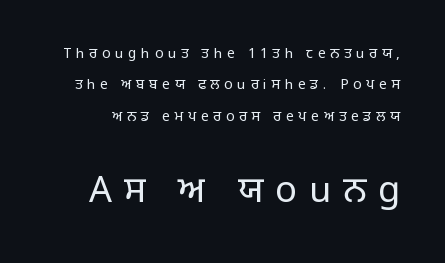
The image shows 36 px regular-weight sans-serif type, upright; set loose line spacing (2.25x), unusually wide letter spacing (+0.33 em), not underlined; the second (bottom) block is 2.57x larger; low stroke contrast and a large x-height.
